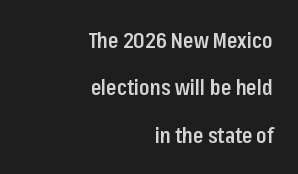
{"italic": "no", "bold": "semi", "underline": "no", "align": "right", "line_spacing": "loose", "line_spacing_ratio": 2.26, "letter_spacing": "normal", "letter_spacing_em": 0.0, "glyph_px": 21}
